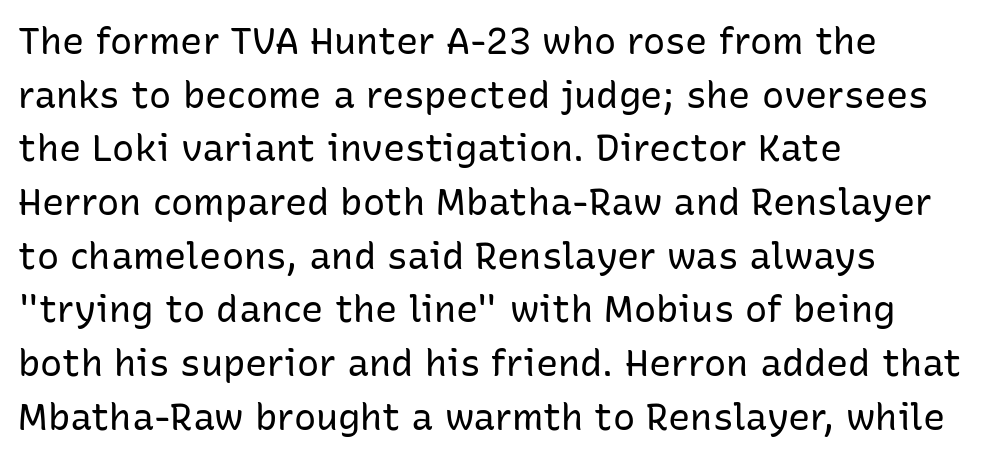
The image shows 37 px regular-weight sans-serif type, upright; set left-aligned, normal line spacing (1.45x), normal letter spacing, not underlined; low stroke contrast and a medium x-height.
